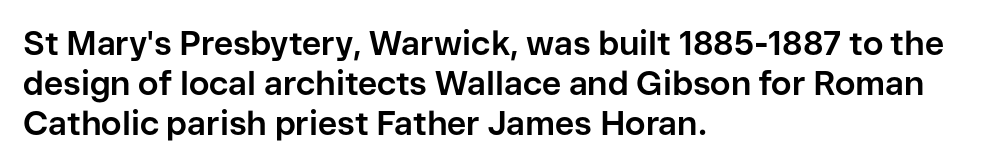
{"serif": "no", "italic": "no", "bold": "yes", "weight": "bold", "width": "normal", "stroke_contrast": "low", "x_height": "medium", "monospaced": "no", "underline": "no", "align": "left", "line_spacing_ratio": 1.21, "letter_spacing": "normal", "letter_spacing_em": 0.0, "glyph_px": 33}
